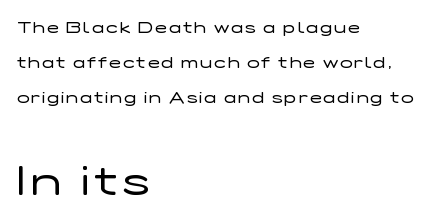
Looks like regular typesetting: each glyph gets only the width it needs. Size hierarchy here favors the trailing block over the leading one. Reading down the column, the eye jumps a long way to each next line. Characters remain perfectly vertical along every line. The text was rendered using a sans face with plain stroke endings.
